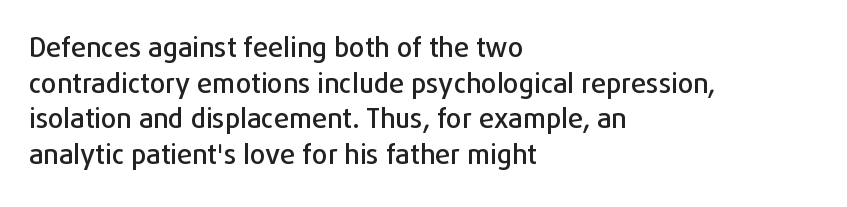
{"italic": "no", "underline": "no", "align": "left", "line_spacing": "normal", "line_spacing_ratio": 1.32, "letter_spacing": "normal", "letter_spacing_em": 0.0, "glyph_px": 27}
